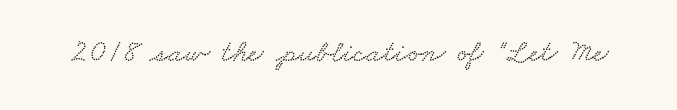
The image shows 31 px wide type; set normal letter spacing, not underlined; low stroke contrast and a small x-height.
